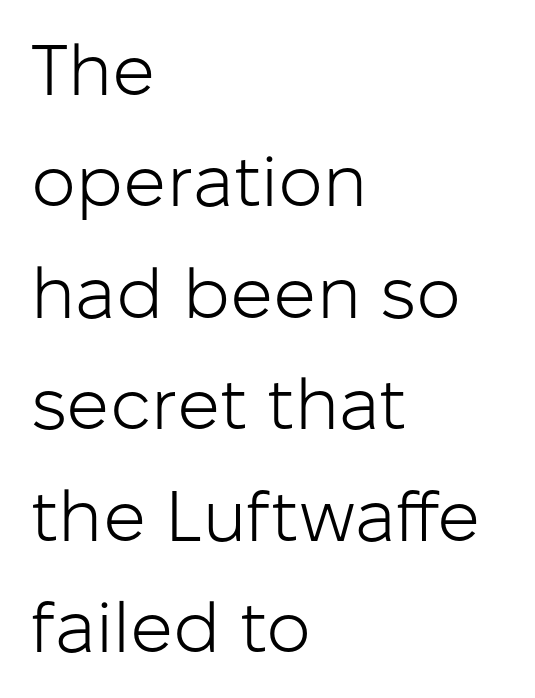
The image shows 71 px light sans-serif type, upright; set left-aligned, normal line spacing (1.57x), normal letter spacing, not underlined; low stroke contrast and a medium x-height.
